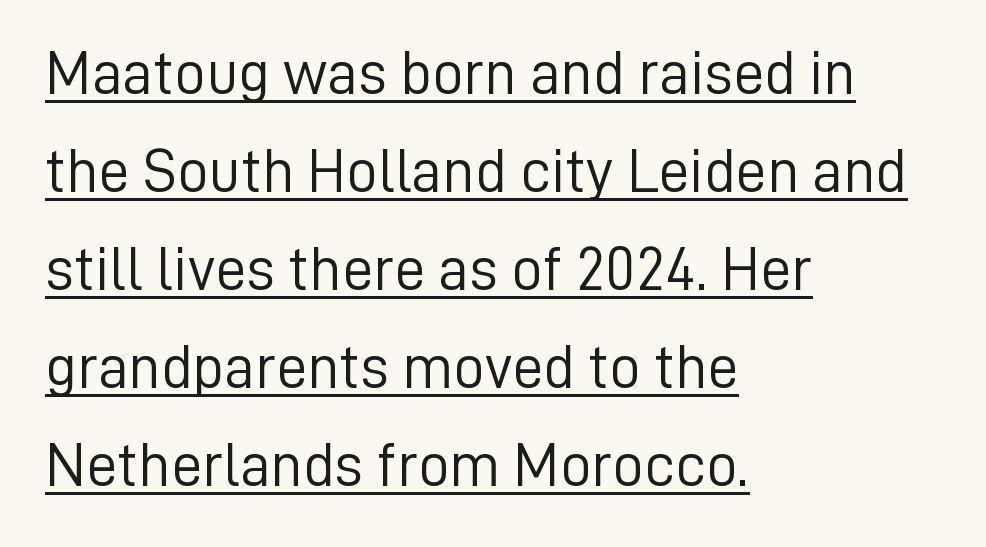
Regular leading. The sample's only ornament is a line tracing under the words. Spacing verdict: proportional, widths tailored to each character. Spacing between characters is what you'd get straight out of the box. Designer's note — italics off, roman on. Horizontally, the lines are justified to the leading edge only.
